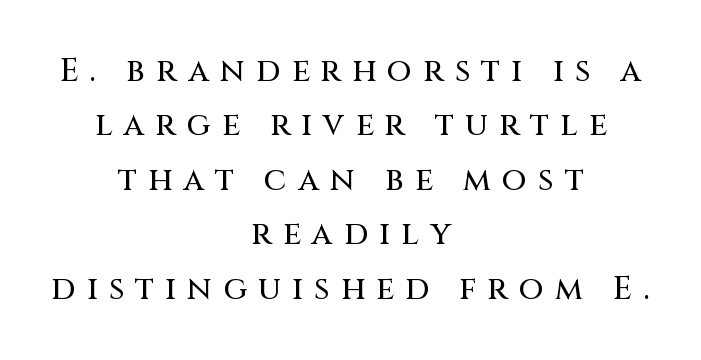
Reading down the column, the eye jumps a familiar distance to each next line. Visually the block forms a symmetrical silhouette, jagged on both flanks. I'd call this a sans setting — the letters go barefoot. The rendering uses natural spacing where letterforms have individual widths. Tracking here is generous; glyphs stand well apart from one another. Rule under the text: the space is simply empty.
